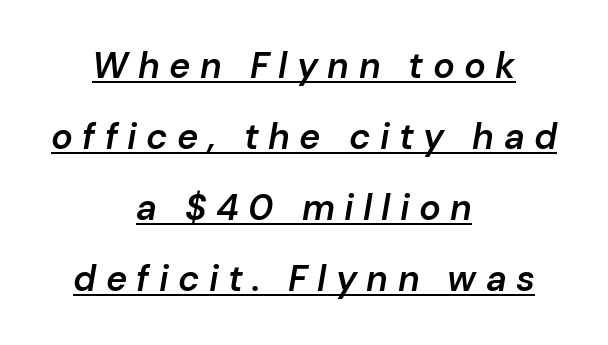
{"italic": "yes", "lean": "right", "slant_degrees": 10, "bold": "semi", "weight": "semibold", "width": "normal", "stroke_contrast": "low", "x_height": "medium", "monospaced": "no", "underline": "yes", "align": "center", "line_spacing": "loose", "line_spacing_ratio": 1.97, "letter_spacing": "wide", "letter_spacing_em": 0.26, "glyph_px": 36}
